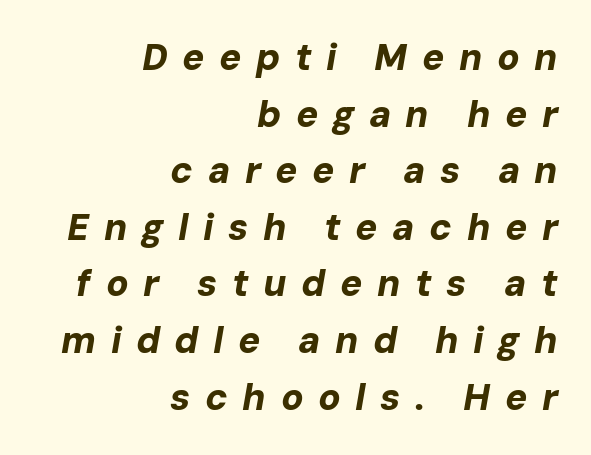
{"italic": "yes", "lean": "right", "slant_degrees": 10, "bold": "yes", "weight": "bold", "width": "normal", "stroke_contrast": "low", "x_height": "medium", "monospaced": "no", "underline": "no", "align": "right", "line_spacing": "normal", "line_spacing_ratio": 1.53, "letter_spacing": "wide", "letter_spacing_em": 0.39, "glyph_px": 37}
